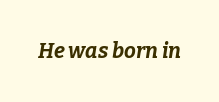
Each word holds together tightly as a unit, with standard inter-letter gaps. This is heavy type, rendered in bold. The zone under the glyphs is completely vacant. Is the type slanted? Yes — the strokes lean at a clear angle.
